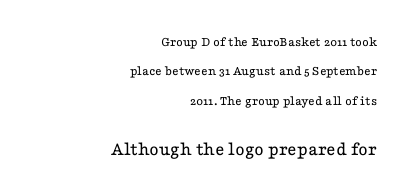
The letters sit at their default tracking, neither squeezed nor spread. Ink coverage per letter is moderate at most. The glyphs are unaccompanied by any horizontal stroke below them. The lines in this sample share a right terminus and differ only in where they begin.
